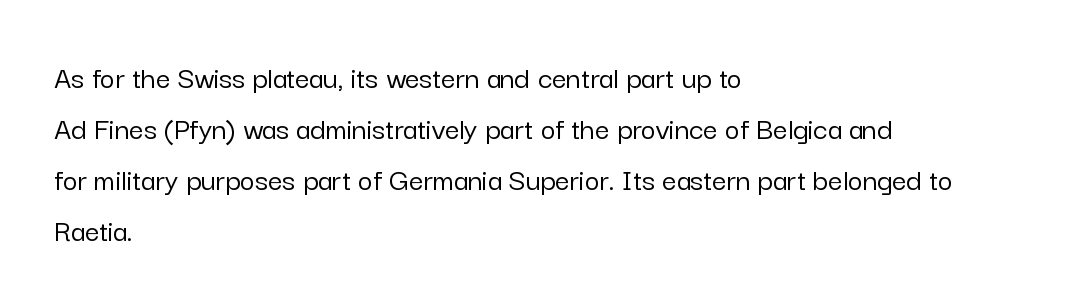
The image shows 32 px sans-serif type, upright; set left-aligned, normal line spacing (1.59x), normal letter spacing, not underlined; low stroke contrast and a medium x-height.
